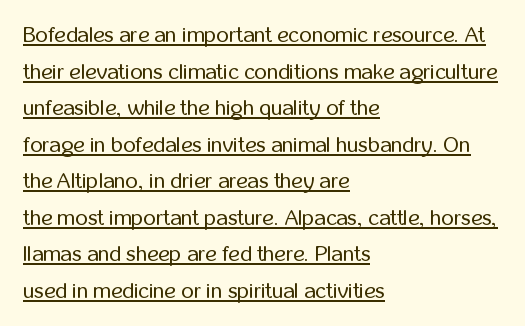
{"italic": "no", "bold": "no", "underline": "yes", "align": "left", "line_spacing": "normal", "line_spacing_ratio": 1.66, "letter_spacing": "normal", "letter_spacing_em": 0.0, "glyph_px": 22}
